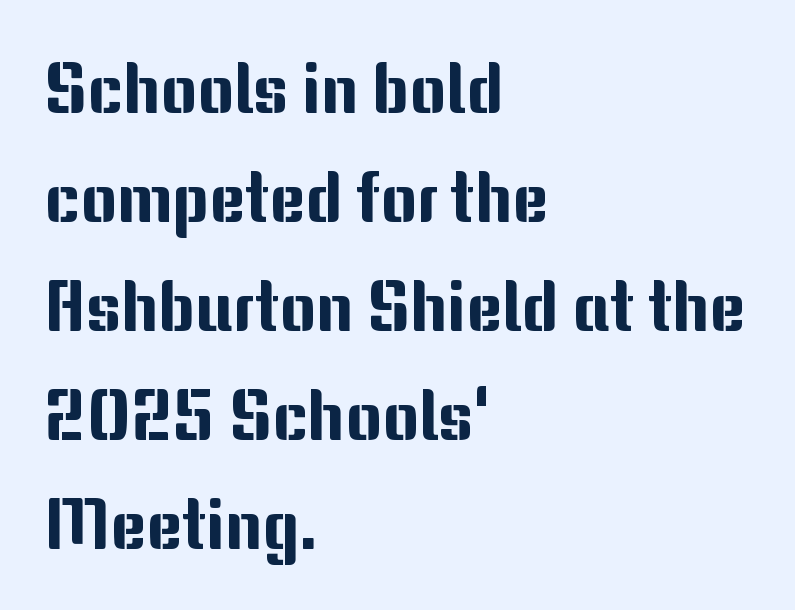
The image shows 69 px sans-serif type, upright; set left-aligned, normal line spacing (1.58x), normal letter spacing, not underlined; medium stroke contrast and a medium x-height.
